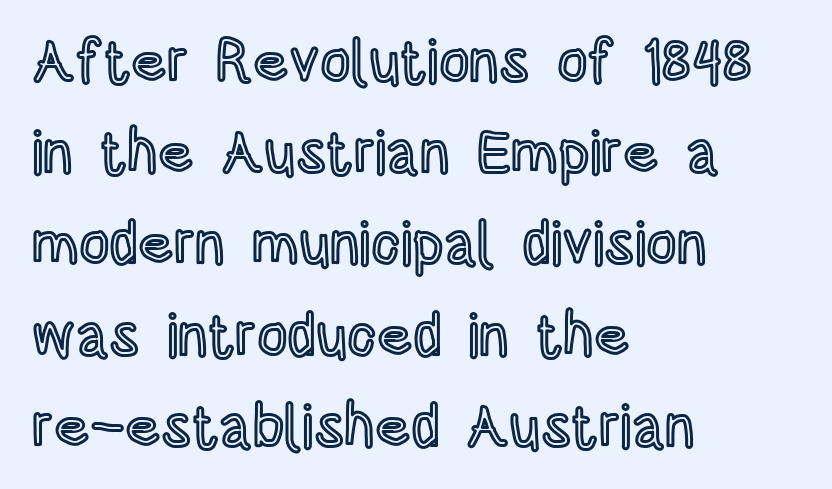
{"italic": "no", "width": "condensed", "x_height": "large", "monospaced": "no", "underline": "no", "align": "left", "line_spacing": "normal", "line_spacing_ratio": 1.52, "letter_spacing": "normal", "letter_spacing_em": 0.0, "glyph_px": 60}
